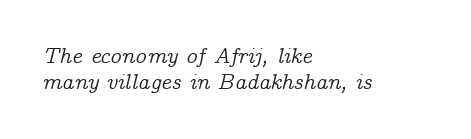
Clear beneath every line of the passage. Students, note that the glyphs here touch the page at normal intervals. The lines are quadded left. Looking at the ascenders, they clearly lean.
